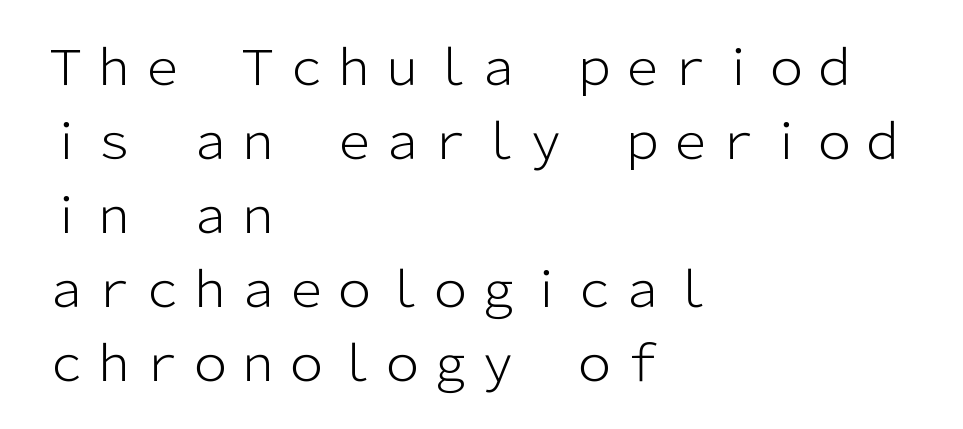
{"serif": "no", "italic": "no", "bold": "no", "weight": "light", "width": "normal", "stroke_contrast": "low", "x_height": "medium", "monospaced": "no", "underline": "no", "align": "left", "line_spacing": "normal", "line_spacing_ratio": 1.54, "letter_spacing": "normal", "letter_spacing_em": 0.0, "glyph_px": 48}
